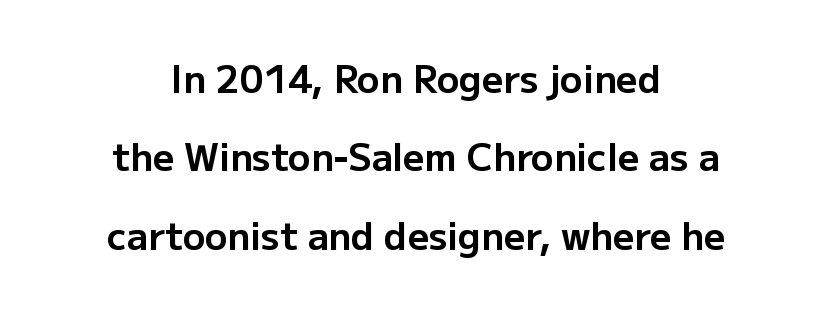
Q: Is the text bold? A: Yes.
Q: Is the text italic (slanted)? A: No, it is upright.
Q: Is the typeface a serif or a sans-serif typeface? A: Sans-serif.
Q: Is the text underlined? A: No.
Q: How is the paragraph aligned? A: Centered.
Q: Is the spacing between letters normal or unusually wide? A: Normal.
Q: Is the spacing between lines tight, normal or loose? A: Loose.
Q: Width (condensed, normal, or wide)? A: Normal.
Q: Stroke contrast? A: Low.
Q: x-height? A: Medium.
Q: Monospaced? A: No.
